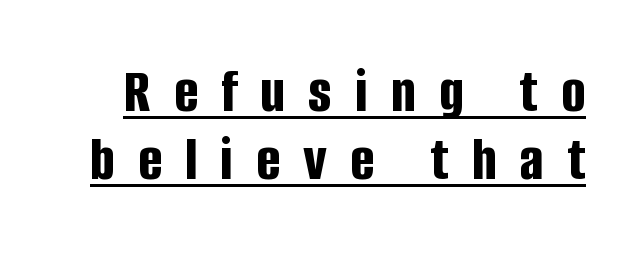
{"serif": "no", "italic": "no", "bold": "yes", "weight": "bold", "width": "condensed", "stroke_contrast": "low", "x_height": "large", "monospaced": "no", "underline": "yes", "line_spacing": "tight", "line_spacing_ratio": 1.08, "letter_spacing": "wide", "letter_spacing_em": 0.37, "glyph_px": 63}
